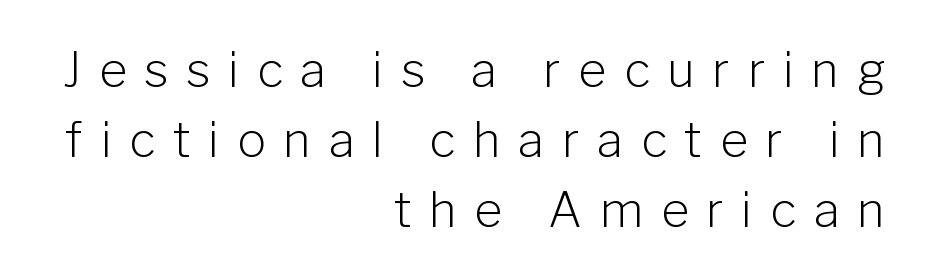
Caption: face not bold, strokes unweighted. Italic? Not at all — the glyphs are vertical. The type family on display is of the sans-serif kind. Whoever set this chose a conventional vertical rhythm. The space directly below the letters is spotless.
